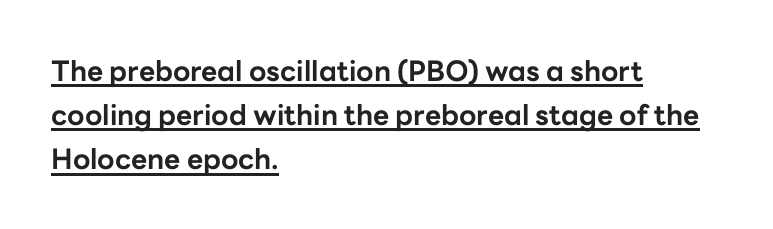
If you drew a ruler down the left edge, every line would touch it. Note the varied advance widths — an 'i' is clearly narrower than an 'm'. The lettering holds an erect, upright posture throughout. In terms of letterspacing, this is plain default setting. Heavy-handed strokes throughout: this text is bold. This sample carries an underscore along the baseline area.
